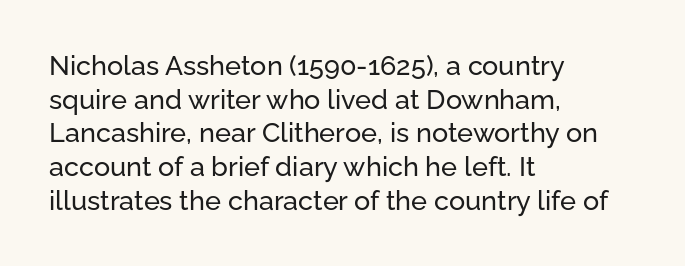
Q: Is the text italic (slanted)? A: No, it is upright.
Q: Is the text underlined? A: No.
Q: How is the paragraph aligned? A: Left-aligned.
Q: Is the spacing between letters normal or unusually wide? A: Normal.
Q: Is the spacing between lines tight, normal or loose? A: Normal.
